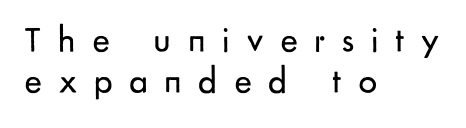
The image shows 37 px regular-weight sans-serif type, upright; set left-aligned, tight line spacing (1.12x), unusually wide letter spacing (+0.45 em), not underlined; low stroke contrast and a small x-height.
